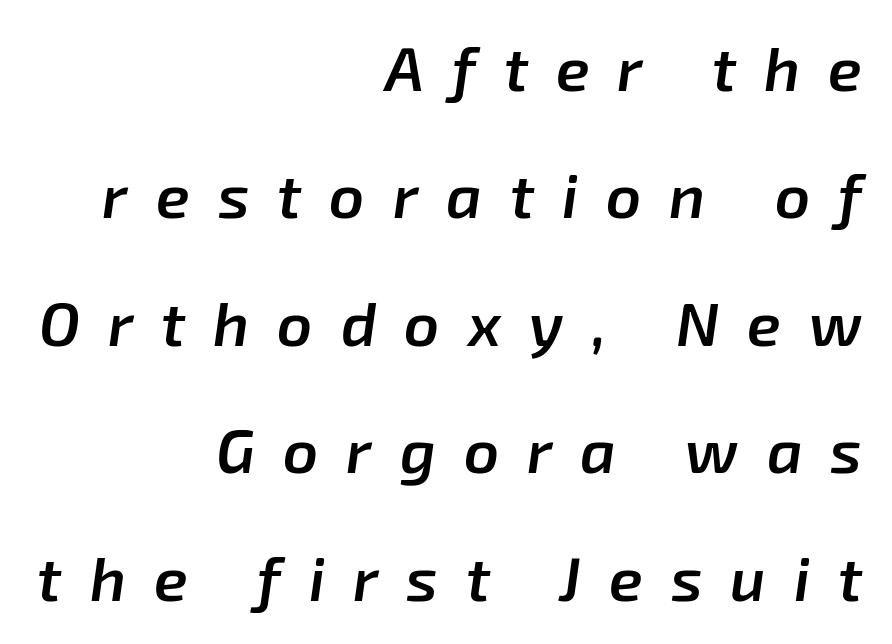
Q: Is the text bold? A: Semi-bold.
Q: Is the text italic (slanted)? A: Yes, it leans right by about 8 degrees.
Q: Is the text underlined? A: No.
Q: How is the paragraph aligned? A: Right-aligned.
Q: Is the spacing between letters normal or unusually wide? A: Unusually wide.
Q: Is the spacing between lines tight, normal or loose? A: Loose.
Q: Width (condensed, normal, or wide)? A: Normal.
Q: Stroke contrast? A: Low.
Q: x-height? A: Medium.
Q: Monospaced? A: No.
